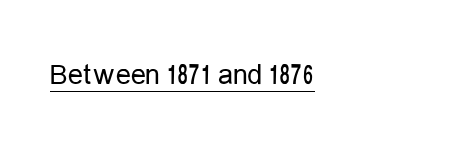
Q: Is the text bold? A: No.
Q: Is the text italic (slanted)? A: No, it is upright.
Q: Is the typeface a serif or a sans-serif typeface? A: Sans-serif.
Q: Is the text underlined? A: Yes.
Q: Is the spacing between letters normal or unusually wide? A: Normal.
Q: Width (condensed, normal, or wide)? A: Condensed.
Q: Stroke contrast? A: Low.
Q: x-height? A: Medium.
Q: Monospaced? A: No.
